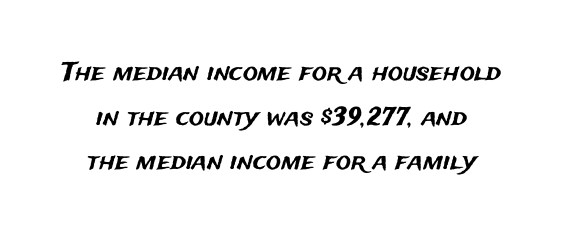
Inter-character spacing is left at the font's built-in metrics. The passage shown is not underscored anywhere.
